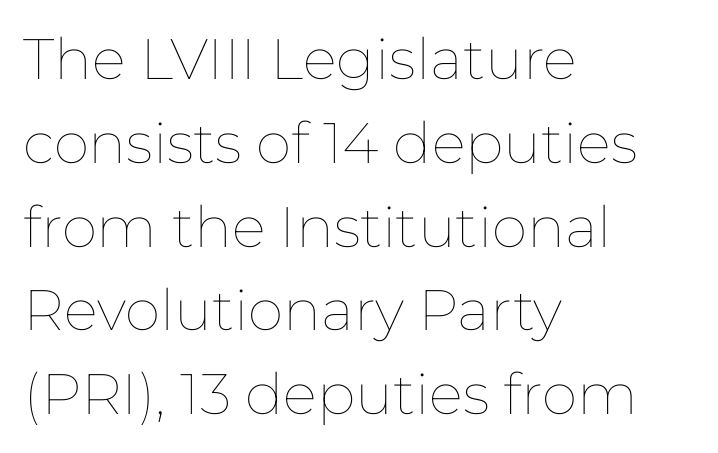
Q: Is the text bold? A: No.
Q: Is the text italic (slanted)? A: No, it is upright.
Q: Is the text underlined? A: No.
Q: How is the paragraph aligned? A: Left-aligned.
Q: Is the spacing between letters normal or unusually wide? A: Normal.
Q: Is the spacing between lines tight, normal or loose? A: Normal.
Q: Width (condensed, normal, or wide)? A: Normal.
Q: Stroke contrast? A: Low.
Q: x-height? A: Medium.
Q: Monospaced? A: No.
